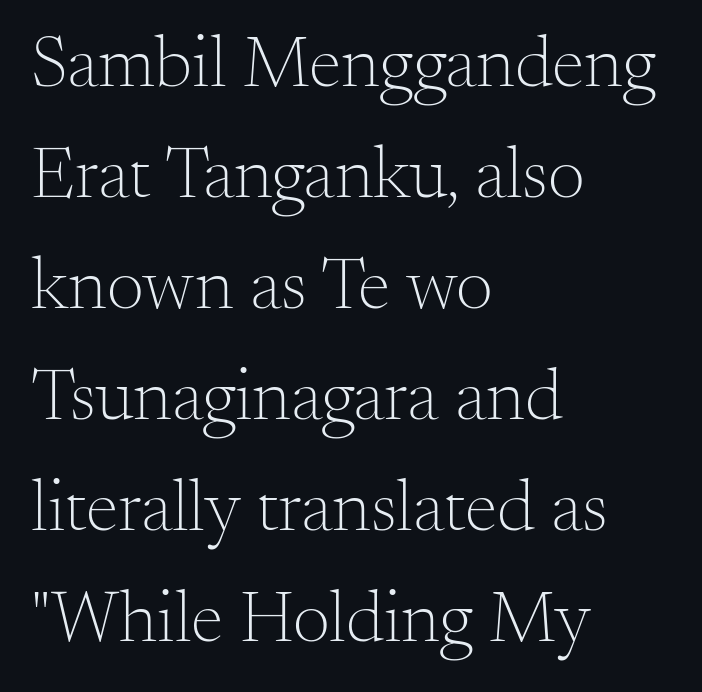
The image shows 74 px light serif type, upright; set left-aligned, normal line spacing (1.5x), normal letter spacing, not underlined; medium stroke contrast and a small x-height.
